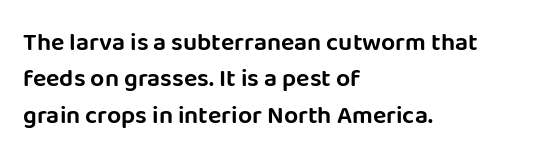
Plain, unruled lines of type. The type is set solid horizontally, with unmodified tracking. Tall strokes in this sample are plumb rather than angled. Regarding leading, the lines here are spaced in the standard way.
